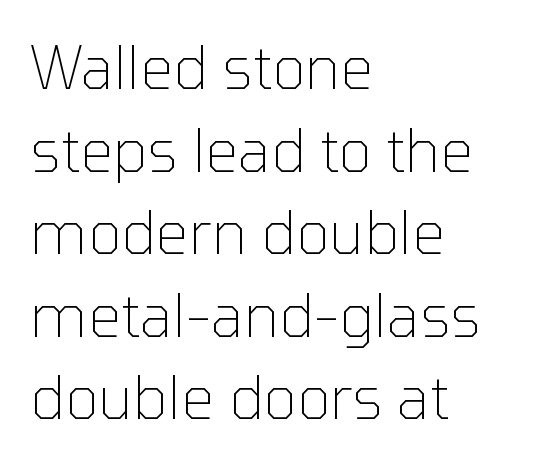
The vertical gap from one line to the next is medium. Typeset ragged right — the left edge is the straight one. The axis of the letterforms is exactly vertical. The passage shown is typed in a proportional face where columns would drift. No feet cap the strokes, marking this as sans-serif type.
